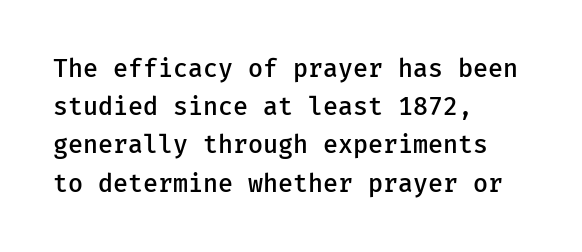
How heavy is the stroke? Medium-heavy — a semibold, shy of bold. Summary of vertical rhythm: regular, with standard interline spacing. Underline: absent. Inter-character spacing is left at the font's built-in metrics. A student would call this left alignment; a typographer would say flush left, rag right. Italic? Not at all — the glyphs are vertical.
